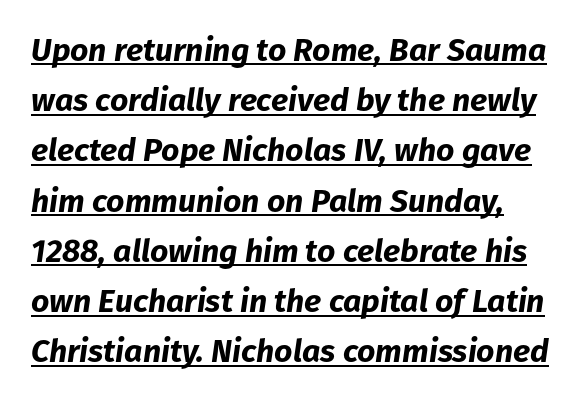
Whoever set this chose a conventional vertical rhythm. You can tell it's italic because the verticals aren't actually vertical. Is there an underline? Yes — a line sits under the letters. Thick stems and heavy bowls — unmistakably bold.
